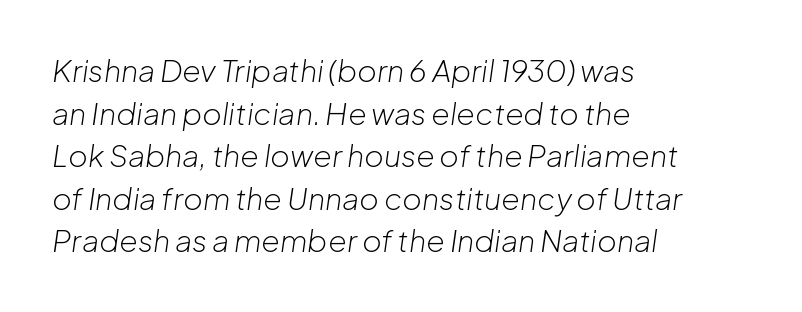
Q: Is the text bold? A: No.
Q: Is the text italic (slanted)? A: Yes, it leans right by about 8 degrees.
Q: Is the text underlined? A: No.
Q: How is the paragraph aligned? A: Left-aligned.
Q: Is the spacing between letters normal or unusually wide? A: Normal.
Q: Is the spacing between lines tight, normal or loose? A: Normal.
Q: Width (condensed, normal, or wide)? A: Normal.
Q: Stroke contrast? A: Low.
Q: x-height? A: Medium.
Q: Monospaced? A: No.
